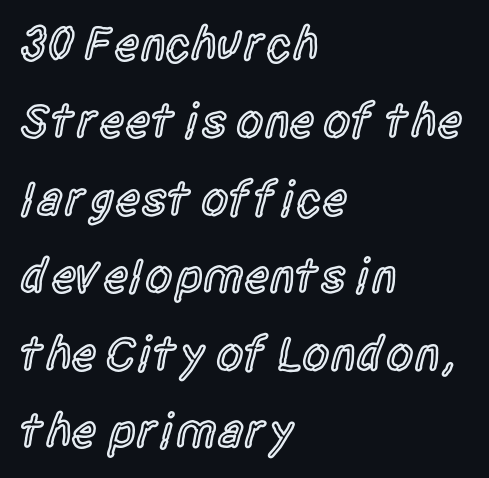
{"serif": "no", "bold": "semi", "weight": "semibold", "width": "condensed", "x_height": "large", "monospaced": "no", "underline": "no", "align": "left", "line_spacing": "normal", "line_spacing_ratio": 1.58, "letter_spacing": "normal", "letter_spacing_em": 0.0, "glyph_px": 49}
